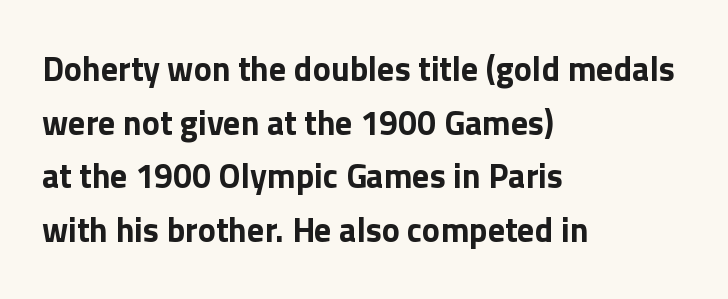
The image shows 34 px bold sans-serif type, upright; set left-aligned, normal line spacing (1.58x), normal letter spacing, not underlined; a medium x-height.
